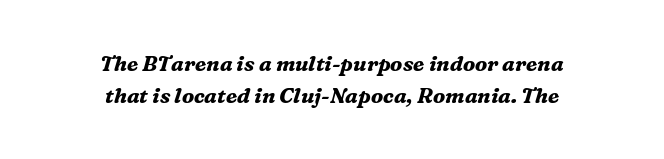
Words appear dense and cohesive because spacing is normal. Vertical spacing — default. Plain, unruled lines of type. Rendered with sloped, italic letterforms.
